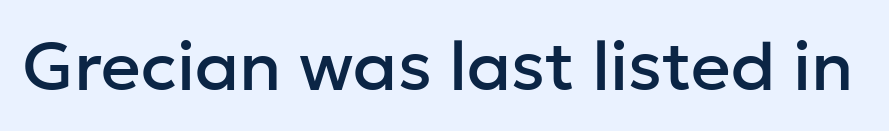
Q: Is the text italic (slanted)? A: No, it is upright.
Q: Is the typeface a serif or a sans-serif typeface? A: Sans-serif.
Q: Is the text underlined? A: No.
Q: Is the spacing between letters normal or unusually wide? A: Normal.
Q: Width (condensed, normal, or wide)? A: Normal.
Q: Stroke contrast? A: Low.
Q: x-height? A: Medium.
Q: Monospaced? A: No.
